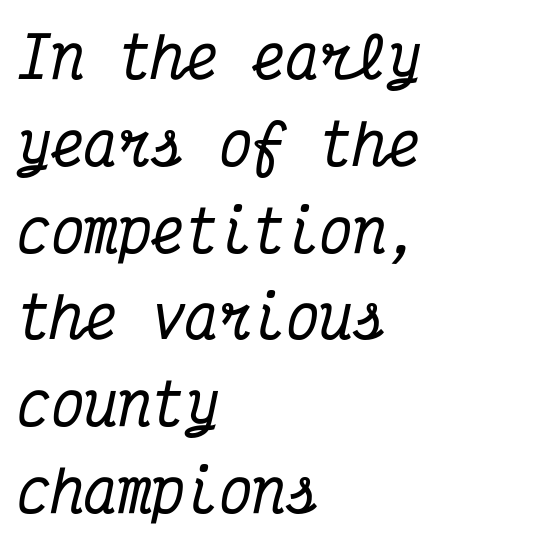
The typesetter chose a ragged-right arrangement here. Slanted lettering throughout. Any mark beneath the type? The region is blank. In terms of leading, this rendering sits right in the middle.
